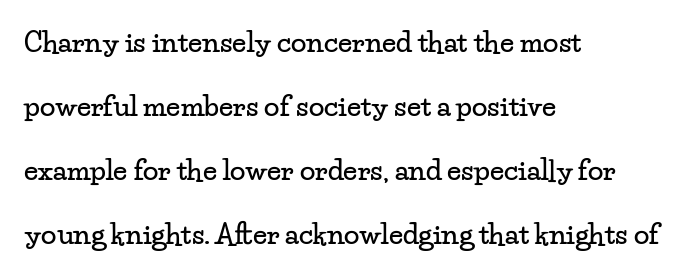
{"serif": "yes", "italic": "no", "width": "wide", "stroke_contrast": "low", "x_height": "small", "monospaced": "no", "underline": "no", "align": "left", "line_spacing": "loose", "line_spacing_ratio": 2.28, "letter_spacing": "normal", "letter_spacing_em": 0.0, "glyph_px": 28}
